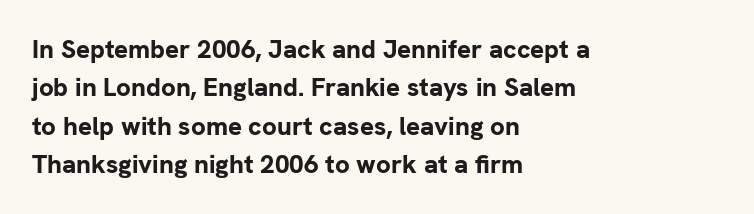
Q: Is the text bold? A: Yes.
Q: Is the text italic (slanted)? A: No, it is upright.
Q: Is the text underlined? A: No.
Q: How is the paragraph aligned? A: Left-aligned.
Q: Is the spacing between letters normal or unusually wide? A: Normal.
Q: Is the spacing between lines tight, normal or loose? A: Normal.
